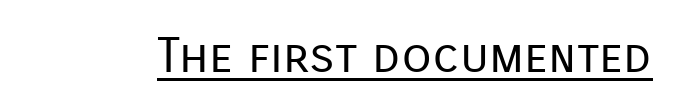
The image shows 49 px regular-weight sans-serif type, upright; set normal letter spacing, underlined; low stroke contrast and a medium x-height.
